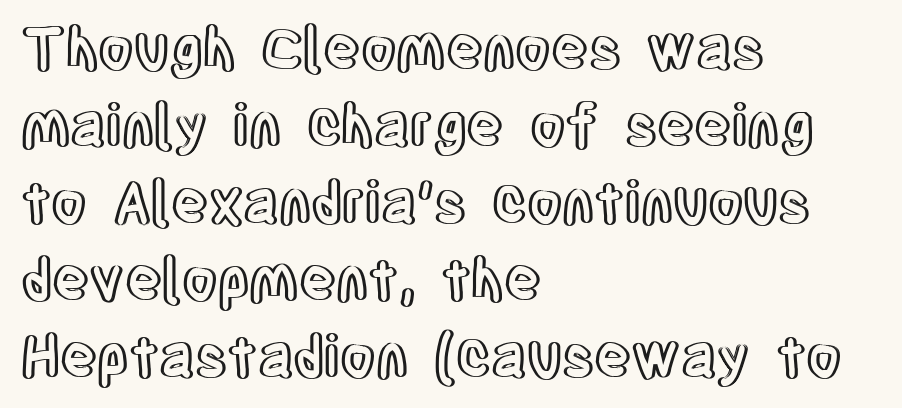
The image shows 57 px condensed type, upright; set left-aligned, normal line spacing (1.35x), normal letter spacing, not underlined; a large x-height.
